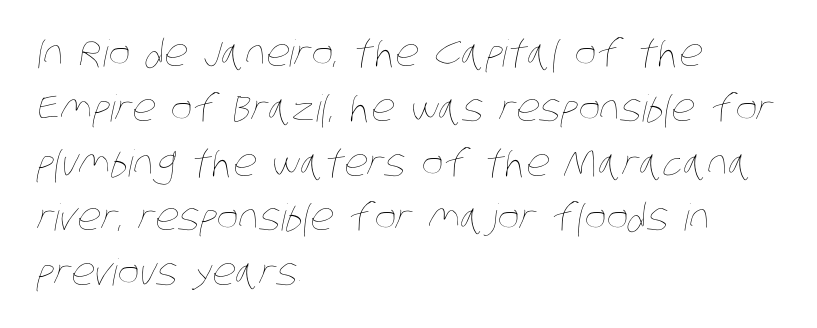
Q: Is the text bold? A: No.
Q: Is the text underlined? A: No.
Q: How is the paragraph aligned? A: Left-aligned.
Q: Is the spacing between letters normal or unusually wide? A: Normal.
Q: Is the spacing between lines tight, normal or loose? A: Normal.
Q: Width (condensed, normal, or wide)? A: Condensed.
Q: Stroke contrast? A: Low.
Q: x-height? A: Large.
Q: Monospaced? A: No.
